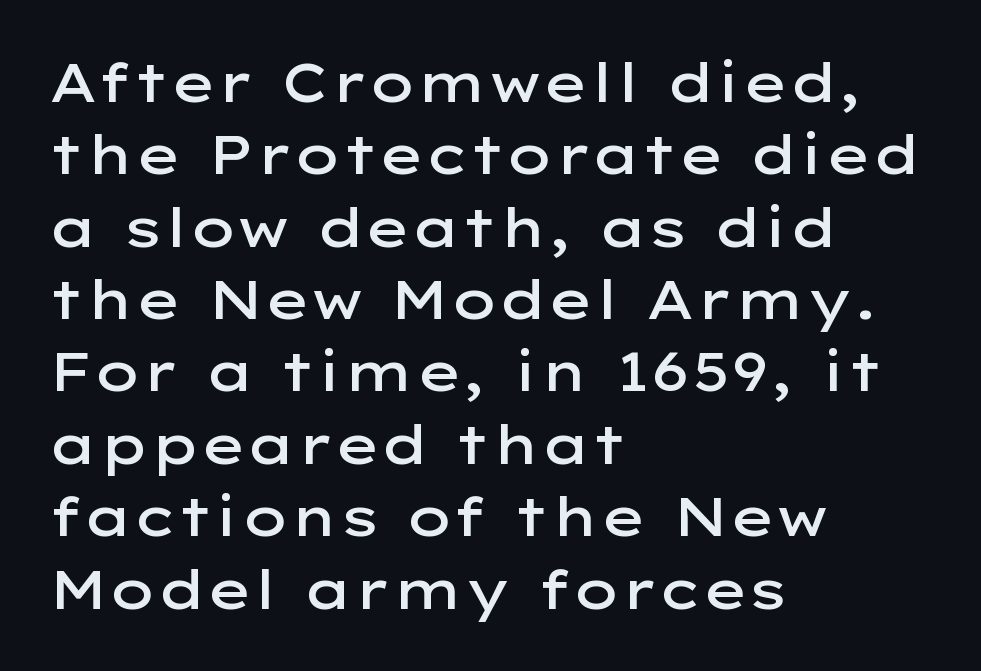
The image shows 54 px semibold, wide sans-serif type, upright; set left-aligned, normal line spacing (1.34x), normal letter spacing, not underlined; low stroke contrast and a medium x-height.
